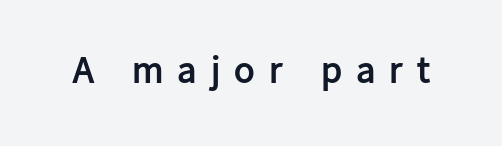
Q: Is the text bold? A: Yes.
Q: Is the text italic (slanted)? A: No, it is upright.
Q: Is the typeface a serif or a sans-serif typeface? A: Sans-serif.
Q: Is the text underlined? A: No.
Q: Is the spacing between letters normal or unusually wide? A: Unusually wide.
Q: Width (condensed, normal, or wide)? A: Normal.
Q: Stroke contrast? A: Low.
Q: x-height? A: Medium.
Q: Monospaced? A: No.
